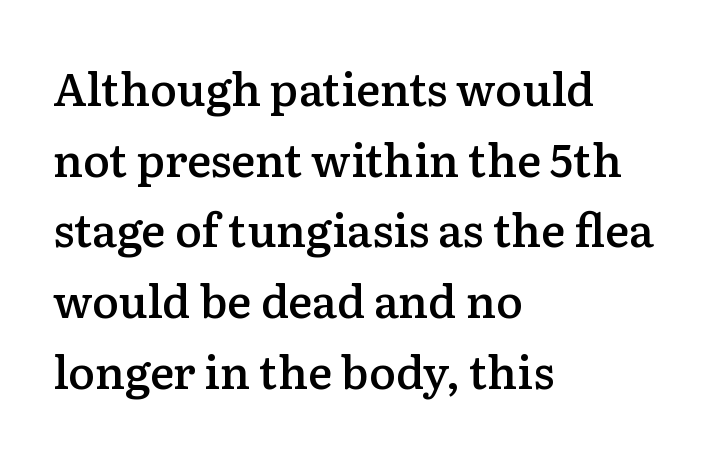
{"serif": "yes", "italic": "no", "bold": "semi", "weight": "semibold", "width": "normal", "stroke_contrast": "low", "x_height": "medium", "monospaced": "no", "underline": "no", "align": "left", "line_spacing": "normal", "line_spacing_ratio": 1.57, "letter_spacing": "normal", "letter_spacing_em": 0.0, "glyph_px": 45}
